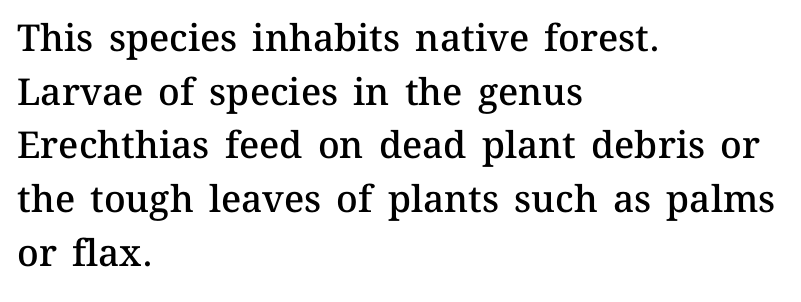
Q: Is the text bold? A: Semi-bold.
Q: Is the text italic (slanted)? A: No, it is upright.
Q: Is the text underlined? A: No.
Q: How is the paragraph aligned? A: Left-aligned.
Q: Is the spacing between letters normal or unusually wide? A: Normal.
Q: Is the spacing between lines tight, normal or loose? A: Normal.
Q: Width (condensed, normal, or wide)? A: Normal.
Q: Stroke contrast? A: Medium.
Q: x-height? A: Medium.
Q: Monospaced? A: No.
